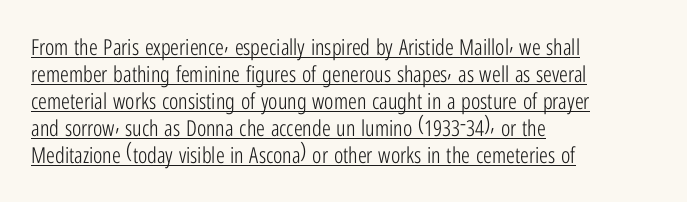
Layout note: lines flush left. The strokes carry an ordinary text weight at most. The tracking reads as untouched default to a designer's eye. The glyphs are accompanied by a horizontal stroke just below them. Ascenders rise straight up at ninety degrees.
